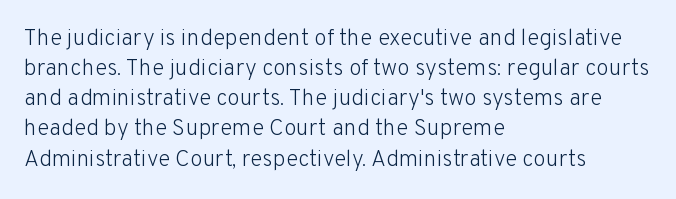
The image shows 23 px text type, upright; set left-aligned, normal line spacing (1.31x), normal letter spacing, not underlined.
